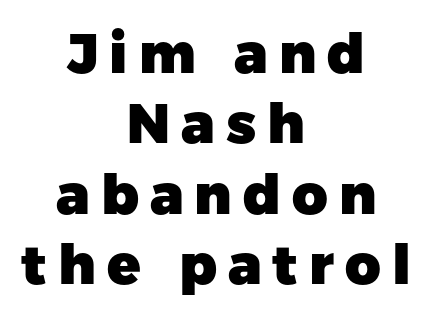
The type is letterspaced generously, with wide tracking. Type style note: lacks serifs. Heavy-handed strokes throughout: this text is bold. The zone under the glyphs is completely vacant. The axis of the letterforms is exactly vertical. The rendering positions every line midway between the sides.
